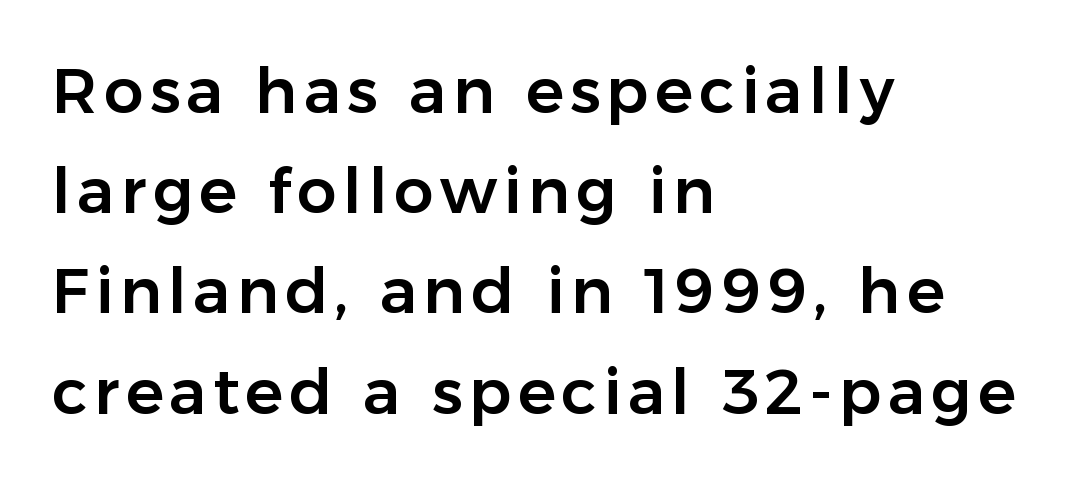
{"serif": "no", "italic": "no", "width": "normal", "stroke_contrast": "low", "x_height": "medium", "monospaced": "no", "underline": "no", "align": "left", "line_spacing": "normal", "line_spacing_ratio": 1.59, "glyph_px": 63}
